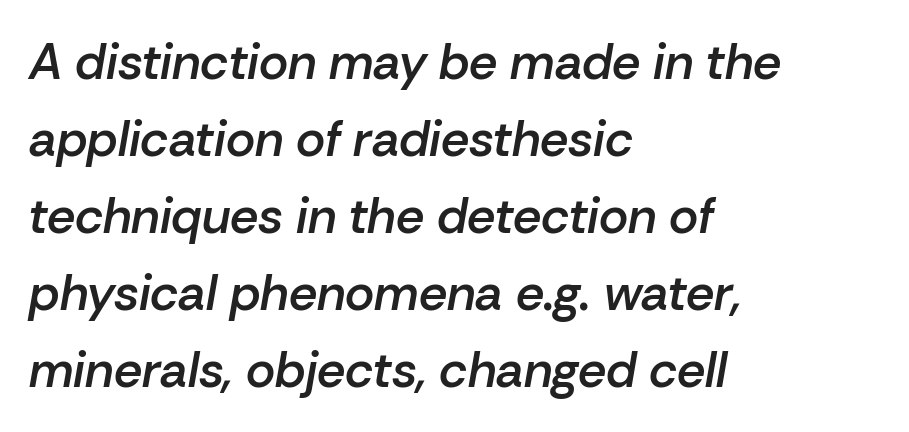
The image shows 50 px semibold type, italic (leaning right); set left-aligned, normal line spacing (1.54x), normal letter spacing, not underlined; low stroke contrast and a medium x-height.
